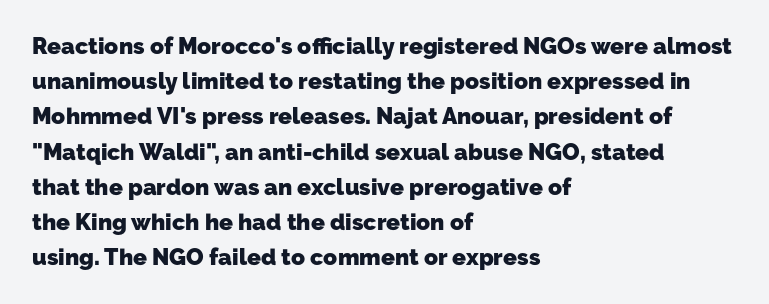
{"bold": "yes", "underline": "no", "align": "left", "line_spacing": "normal", "line_spacing_ratio": 1.53, "letter_spacing": "normal", "letter_spacing_em": 0.0, "glyph_px": 23}
